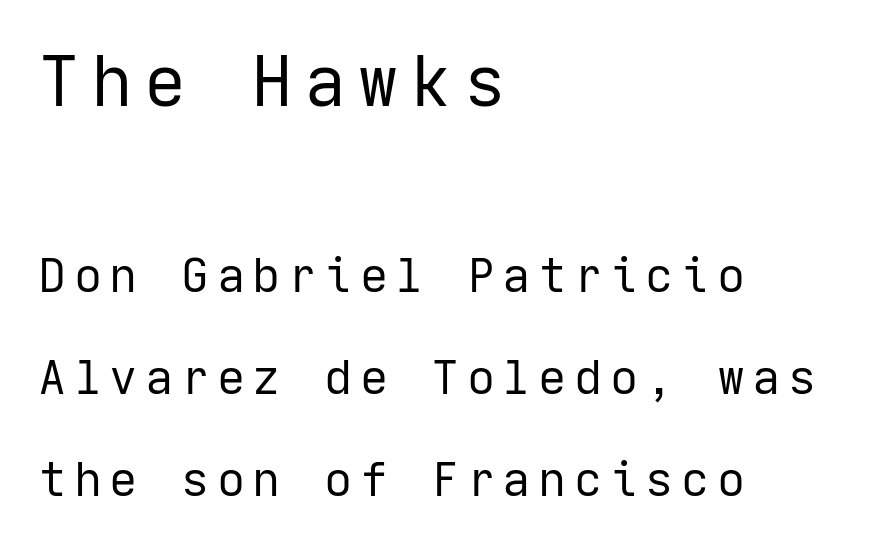
The emphasis by scale lands on block number one, above. This is the regular roman posture of the typeface. You could fit nearly another row in the gap between these rows. Does the copy run flush right? No — it runs flush left.
